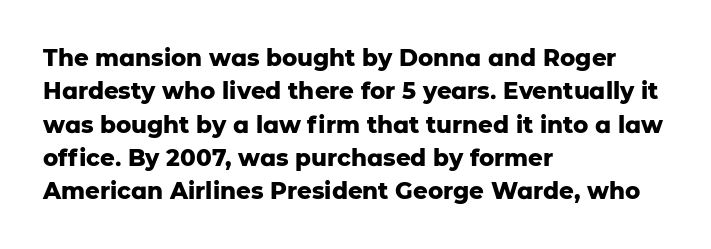
Q: Is the text bold? A: Yes.
Q: Is the text italic (slanted)? A: No, it is upright.
Q: Is the text underlined? A: No.
Q: How is the paragraph aligned? A: Left-aligned.
Q: Is the spacing between letters normal or unusually wide? A: Normal.
Q: Is the spacing between lines tight, normal or loose? A: Normal.
